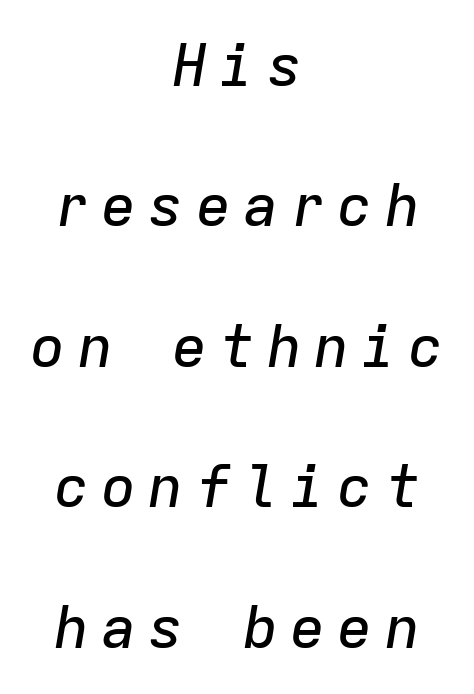
The image shows 59 px text type, italic (leaning right), monospaced; set centered, loose line spacing (2.38x), unusually wide letter spacing (+0.2 em), not underlined; low stroke contrast and a medium x-height.
